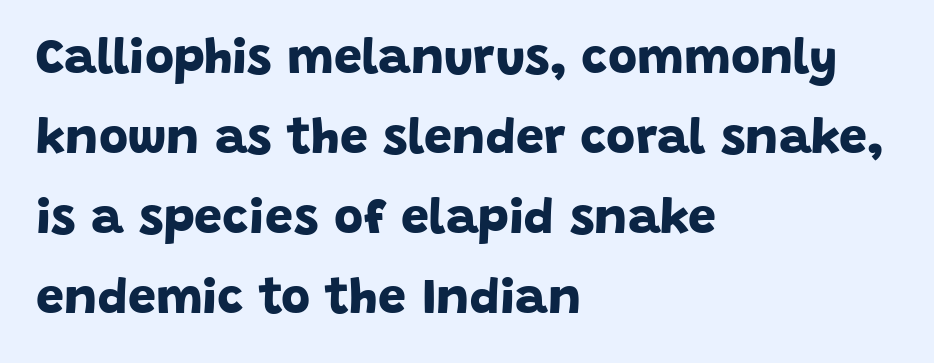
The image shows 50 px bold sans-serif type; set left-aligned, normal line spacing (1.6x), normal letter spacing, not underlined; low stroke contrast and a large x-height.
